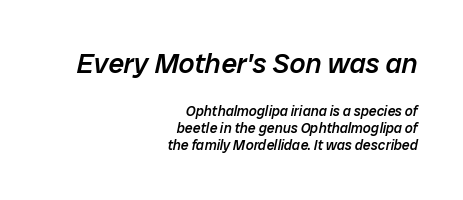
Observe the ordinary spacing: letters are neighbours, not strangers. Compared with ordinary roman type, these characters are visibly tilted. The glyphs have the mass of a demibold cut, below bold. The designer gave the opening block more size than the closing block.
